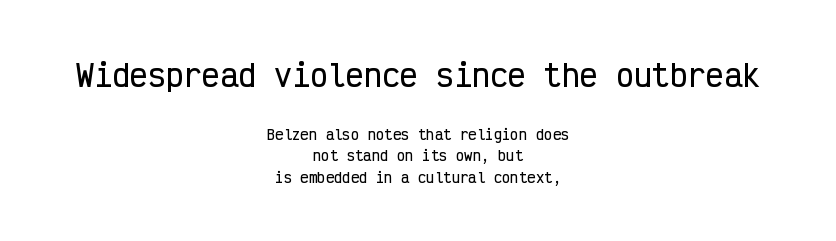
{"serif": "no", "italic": "no", "width": "condensed", "stroke_contrast": "low", "x_height": "medium", "monospaced": "yes", "underline": "no", "align": "center", "line_spacing": "normal", "line_spacing_ratio": 1.53, "letter_spacing": "normal", "letter_spacing_em": 0.0, "larger_block": "first", "size_ratio": 2.14, "glyph_px": 30}
